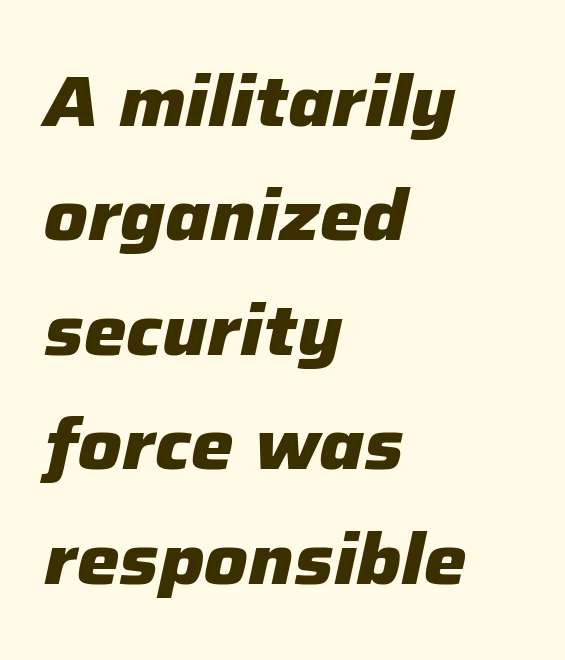
{"italic": "yes", "lean": "right", "slant_degrees": 12, "bold": "yes", "weight": "heavy", "width": "normal", "stroke_contrast": "low", "x_height": "medium", "monospaced": "no", "underline": "no", "align": "left", "line_spacing": "normal", "line_spacing_ratio": 1.59, "letter_spacing": "normal", "letter_spacing_em": 0.0, "glyph_px": 72}
